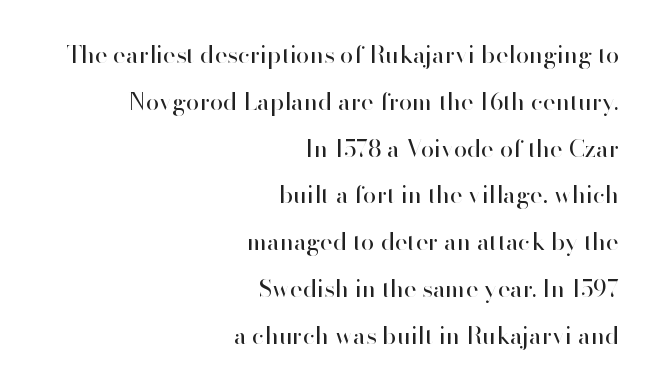
Q: Is the text bold? A: No.
Q: Is the text italic (slanted)? A: No, it is upright.
Q: Is the text underlined? A: No.
Q: How is the paragraph aligned? A: Right-aligned.
Q: Is the spacing between letters normal or unusually wide? A: Normal.
Q: Is the spacing between lines tight, normal or loose? A: Loose.
